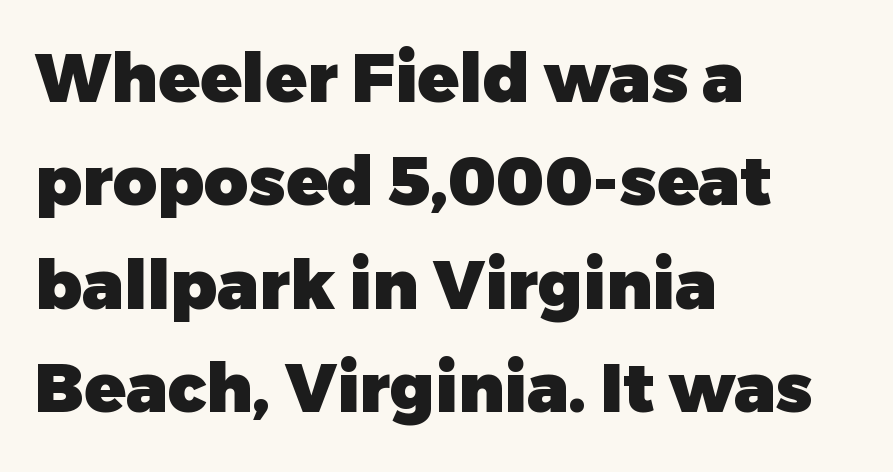
{"serif": "no", "italic": "no", "bold": "yes", "weight": "heavy", "width": "normal", "stroke_contrast": "low", "x_height": "medium", "monospaced": "no", "underline": "no", "align": "left", "line_spacing": "normal", "line_spacing_ratio": 1.52, "letter_spacing": "normal", "letter_spacing_em": 0.0, "glyph_px": 68}
